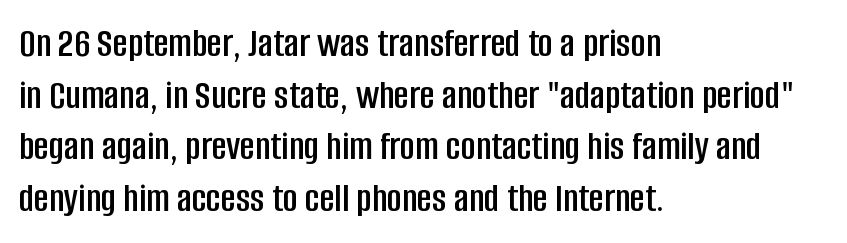
The image shows 41 px condensed sans-serif type, upright; set left-aligned, normal line spacing (1.26x), normal letter spacing, not underlined; low stroke contrast and a large x-height.
